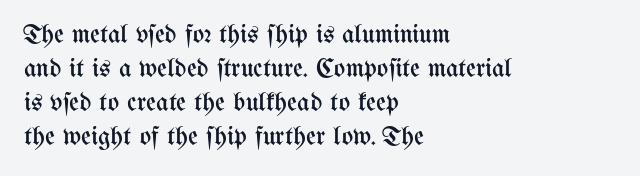
Q: Is the text bold? A: No.
Q: Is the text italic (slanted)? A: No, it is upright.
Q: Is the text underlined? A: No.
Q: How is the paragraph aligned? A: Left-aligned.
Q: Is the spacing between letters normal or unusually wide? A: Normal.
Q: Is the spacing between lines tight, normal or loose? A: Normal.
